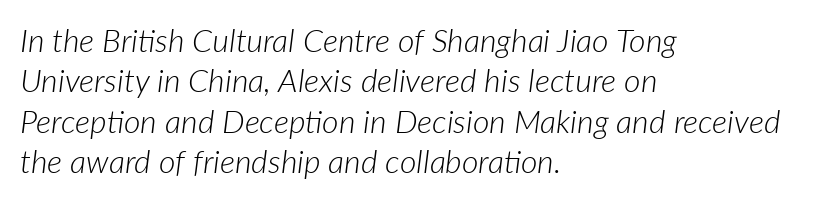
The image shows 32 px light type, italic (leaning right); set left-aligned, normal line spacing (1.26x), normal letter spacing, not underlined; low stroke contrast and a medium x-height.
